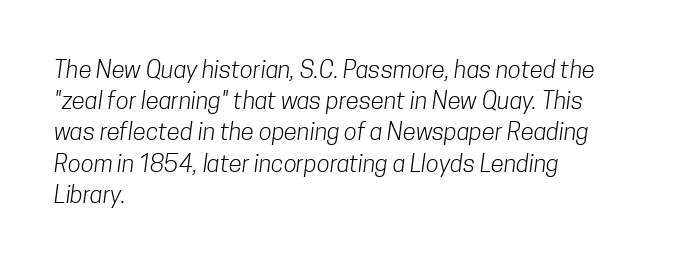
Q: Is the text bold? A: No.
Q: Is the text underlined? A: No.
Q: How is the paragraph aligned? A: Left-aligned.
Q: Is the spacing between letters normal or unusually wide? A: Normal.
Q: Is the spacing between lines tight, normal or loose? A: Normal.
